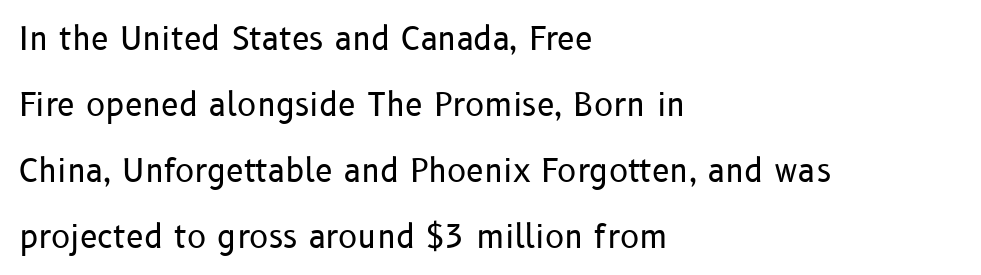
Counters stay open thanks to moderate or lighter strokes. A classic flush-left, rag-right setting is used for this passage. Caption: standard tracking, unaltered. The leading is generous, giving the passage an open texture. Font category for this specimen: sans-serif. Descender tails drop into unmarked territory.
